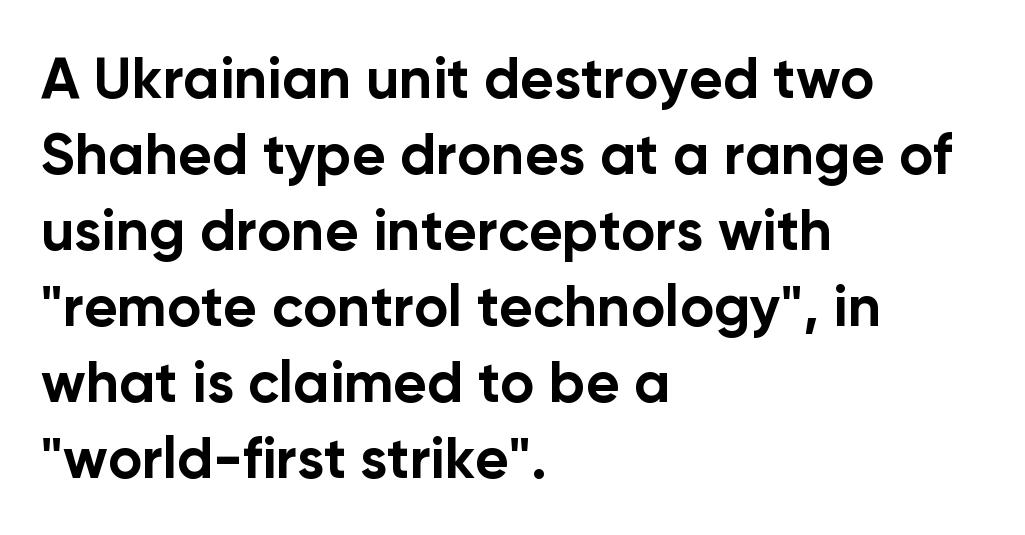
Q: Is the text bold? A: Yes.
Q: Is the text italic (slanted)? A: No, it is upright.
Q: Is the typeface a serif or a sans-serif typeface? A: Sans-serif.
Q: Is the text underlined? A: No.
Q: How is the paragraph aligned? A: Left-aligned.
Q: Is the spacing between letters normal or unusually wide? A: Normal.
Q: Is the spacing between lines tight, normal or loose? A: Normal.
Q: Width (condensed, normal, or wide)? A: Normal.
Q: Stroke contrast? A: Low.
Q: x-height? A: Medium.
Q: Monospaced? A: No.
